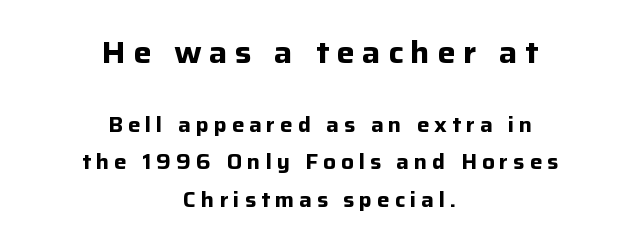
Q: Is the text bold? A: Yes.
Q: Is the text italic (slanted)? A: No, it is upright.
Q: Is the typeface a serif or a sans-serif typeface? A: Sans-serif.
Q: Is the text underlined? A: No.
Q: How is the paragraph aligned? A: Centered.
Q: Is the spacing between letters normal or unusually wide? A: Unusually wide.
Q: Which block of text is set in a larger size, the first (top) or the second (bottom)? A: The first (top) one.
Q: Width (condensed, normal, or wide)? A: Normal.
Q: Stroke contrast? A: Low.
Q: x-height? A: Medium.
Q: Monospaced? A: No.
